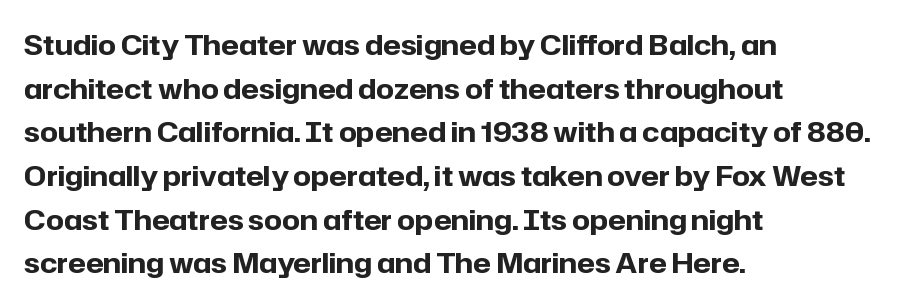
The image shows 28 px bold sans-serif type, upright; set left-aligned, normal line spacing (1.56x), normal letter spacing, not underlined; low stroke contrast and a medium x-height.
